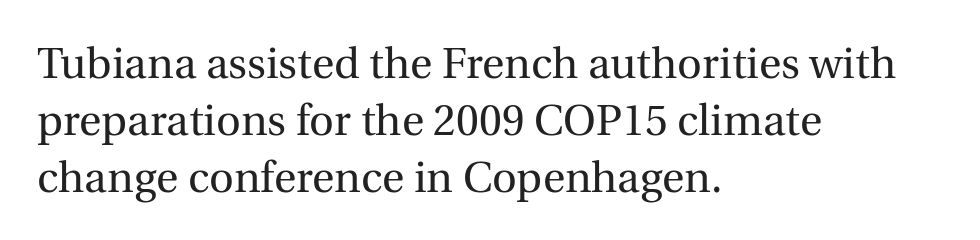
The image shows 43 px regular-weight serif type, upright; set left-aligned, normal line spacing (1.32x), normal letter spacing, not underlined; a medium x-height.
